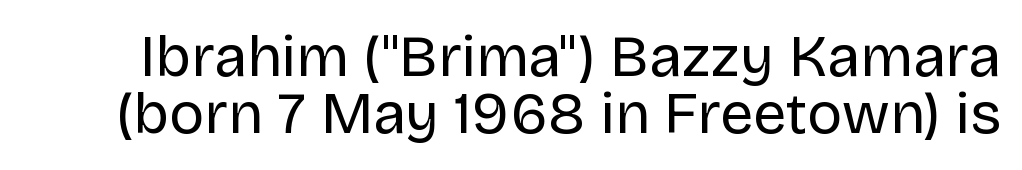
The image shows 59 px regular-weight sans-serif type, upright; set tight line spacing (0.96x), normal letter spacing, not underlined; low stroke contrast and a large x-height.
